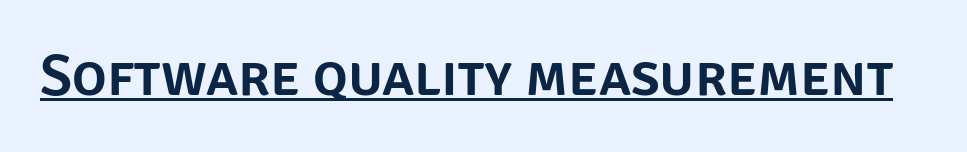
The image shows 58 px sans-serif type, upright; set normal letter spacing, underlined; low stroke contrast and a large x-height.
